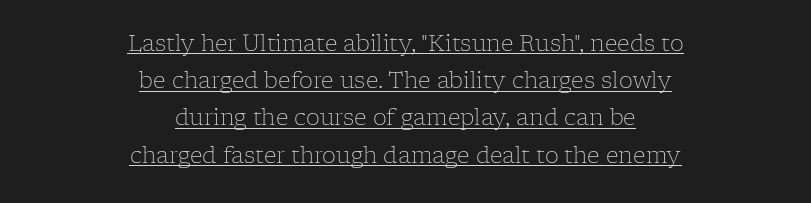
The image shows 22 px text type, upright; set centered, normal line spacing (1.69x), normal letter spacing, underlined.
